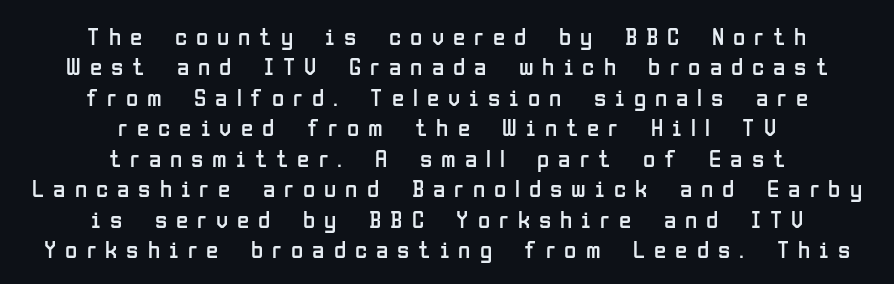
The image shows 25 px text type, upright; set centered, line spacing 1.22x, unusually wide letter spacing (+0.36 em), not underlined.
